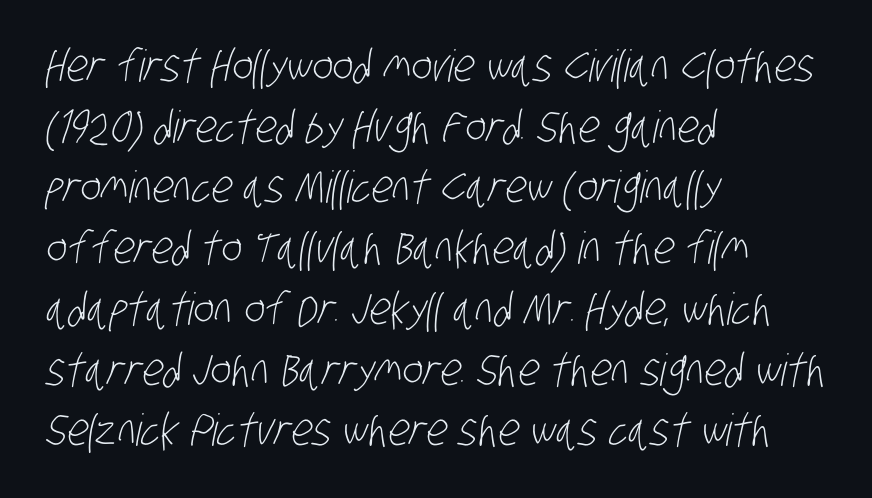
Q: Is the text bold? A: No.
Q: Is the typeface a serif or a sans-serif typeface? A: Sans-serif.
Q: Is the text underlined? A: No.
Q: How is the paragraph aligned? A: Left-aligned.
Q: Is the spacing between letters normal or unusually wide? A: Normal.
Q: Is the spacing between lines tight, normal or loose? A: Normal.
Q: Width (condensed, normal, or wide)? A: Condensed.
Q: Stroke contrast? A: Low.
Q: x-height? A: Large.
Q: Monospaced? A: No.
